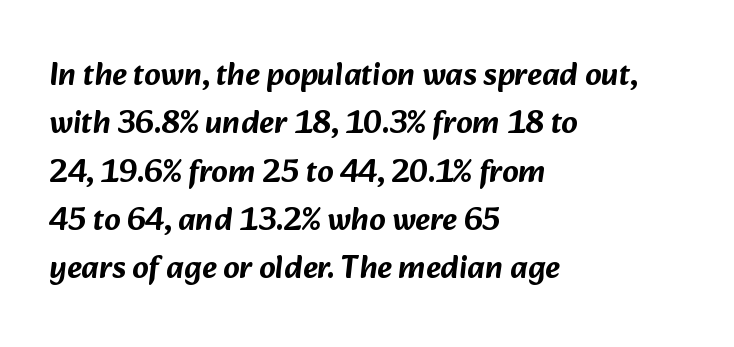
Q: Is the typeface a serif or a sans-serif typeface? A: Sans-serif.
Q: Is the text underlined? A: No.
Q: How is the paragraph aligned? A: Left-aligned.
Q: Is the spacing between letters normal or unusually wide? A: Normal.
Q: Is the spacing between lines tight, normal or loose? A: Normal.
Q: Width (condensed, normal, or wide)? A: Normal.
Q: Stroke contrast? A: Low.
Q: x-height? A: Medium.
Q: Monospaced? A: No.
